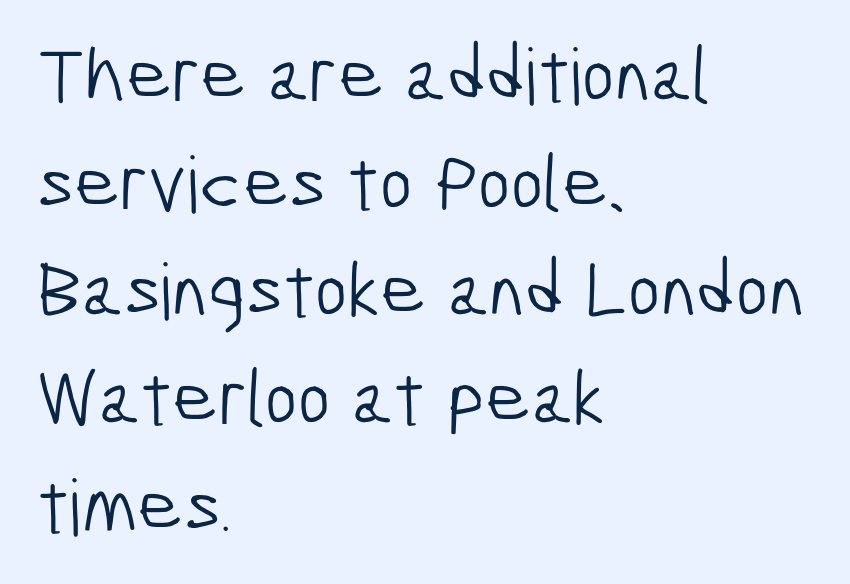
Q: Is the text bold? A: No.
Q: Is the typeface a serif or a sans-serif typeface? A: Sans-serif.
Q: Is the text underlined? A: No.
Q: How is the paragraph aligned? A: Left-aligned.
Q: Is the spacing between letters normal or unusually wide? A: Normal.
Q: Is the spacing between lines tight, normal or loose? A: Normal.
Q: Width (condensed, normal, or wide)? A: Condensed.
Q: Stroke contrast? A: Low.
Q: x-height? A: Medium.
Q: Monospaced? A: No.
